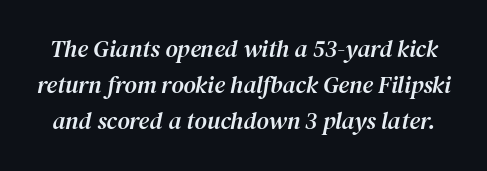
It's the slanting kind of type. The line-height multiplier appears to be the usual default. Anything drawn beneath the words? Only blank space. Caption: standard tracking, unaltered.
